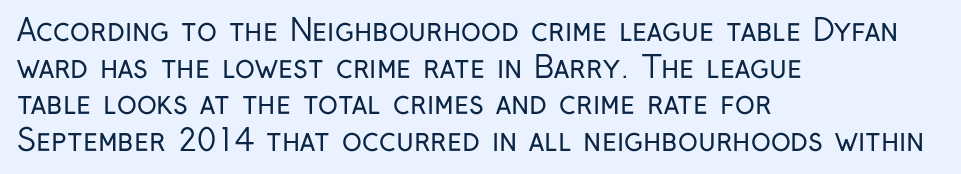
Q: Is the text bold? A: No.
Q: Is the text italic (slanted)? A: No, it is upright.
Q: Is the typeface a serif or a sans-serif typeface? A: Sans-serif.
Q: Is the text underlined? A: No.
Q: How is the paragraph aligned? A: Left-aligned.
Q: Is the spacing between letters normal or unusually wide? A: Normal.
Q: Width (condensed, normal, or wide)? A: Condensed.
Q: Stroke contrast? A: Low.
Q: x-height? A: Medium.
Q: Monospaced? A: No.
